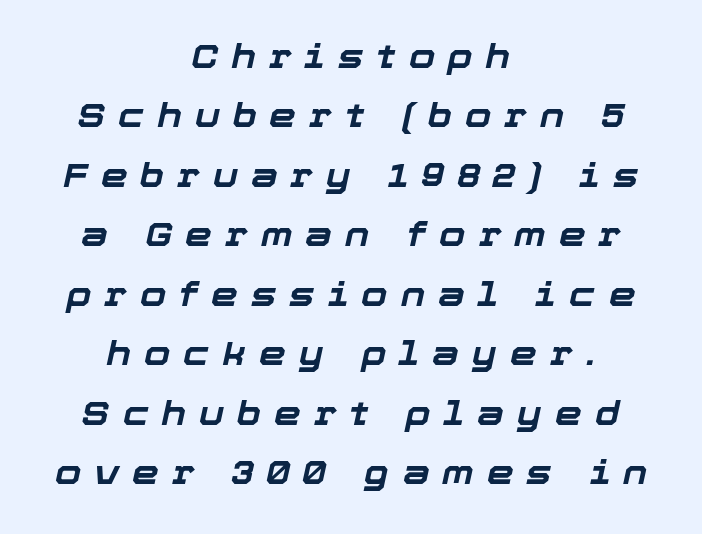
The image shows 34 px bold type, italic (leaning right); set centered, line spacing 1.75x, unusually wide letter spacing (+0.38 em), not underlined; low stroke contrast and a medium x-height.
